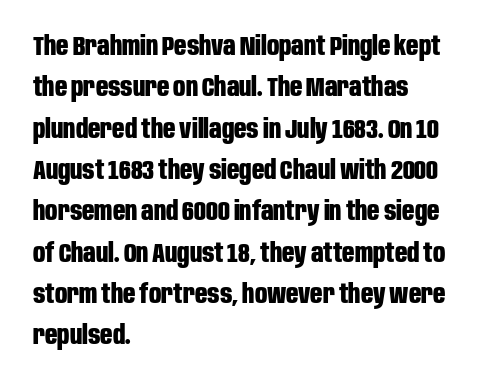
{"italic": "no", "bold": "yes", "underline": "no", "align": "left", "line_spacing": "normal", "line_spacing_ratio": 1.53, "letter_spacing": "normal", "letter_spacing_em": 0.0, "glyph_px": 27}
